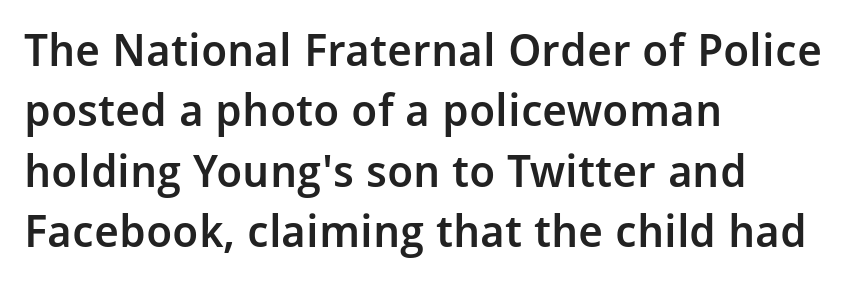
The image shows 45 px semibold sans-serif type, upright; set left-aligned, normal line spacing (1.34x), normal letter spacing, not underlined; low stroke contrast and a medium x-height.
